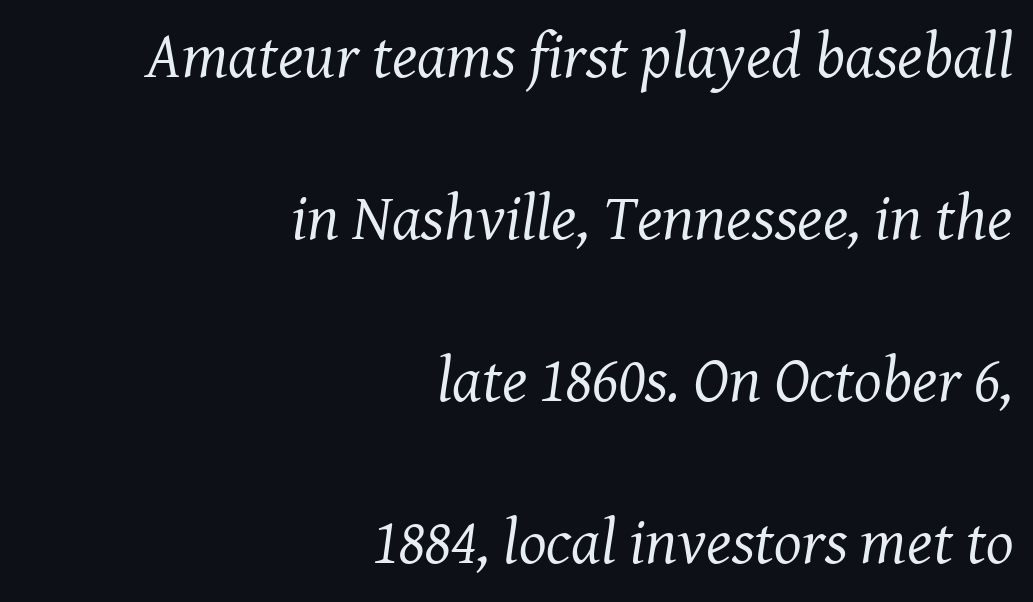
The image shows 65 px regular-weight serif type, italic (leaning right); set right-aligned, loose line spacing (2.49x), normal letter spacing, not underlined; medium stroke contrast and a medium x-height.
